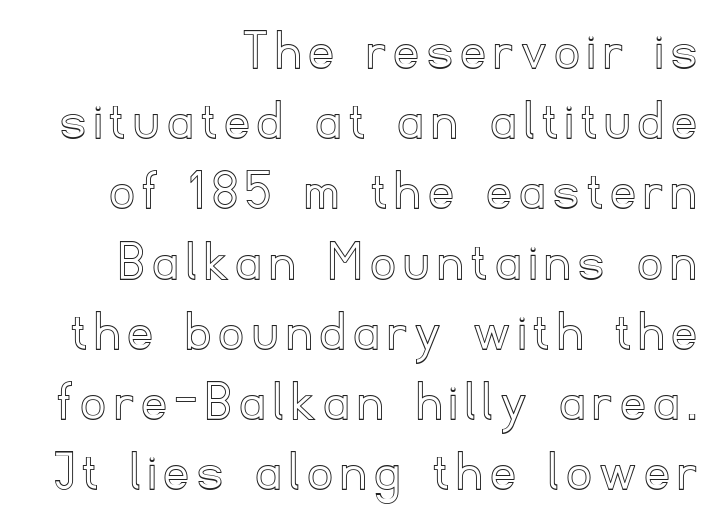
Each letter keeps its own natural width here, so spacing adapts to shape. The rendering anchors every line to the right-hand side. The axis of the letterforms is exactly vertical. A bare baseline throughout the passage.
